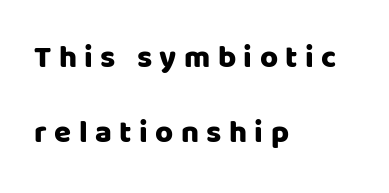
{"serif": "no", "italic": "no", "width": "normal", "stroke_contrast": "low", "x_height": "large", "monospaced": "no", "underline": "no", "align": "left", "line_spacing": "loose", "line_spacing_ratio": 2.41, "letter_spacing": "wide", "letter_spacing_em": 0.24, "glyph_px": 31}
